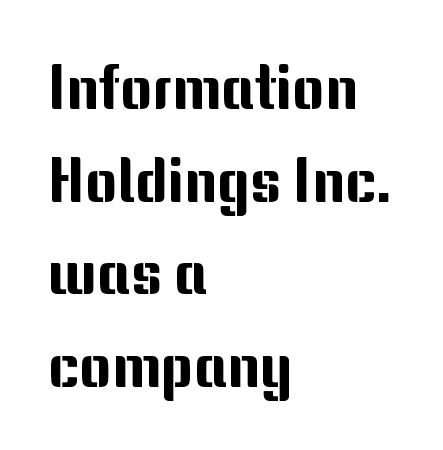
{"serif": "no", "italic": "no", "width": "normal", "stroke_contrast": "medium", "x_height": "medium", "monospaced": "no", "underline": "no", "align": "left", "line_spacing": "normal", "line_spacing_ratio": 1.52, "letter_spacing": "normal", "letter_spacing_em": 0.0, "glyph_px": 61}
